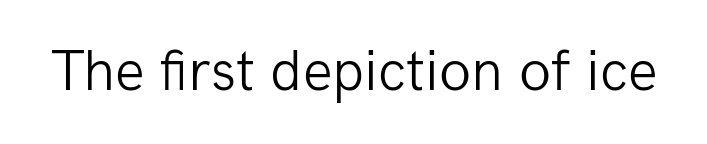
A sans-serif font was chosen for this passage. You could not count columns in this text — the font is proportionally spaced. The words here are not underlined. Tracking value appears to be zero — textbook default spacing. The lettering holds an erect, upright posture throughout. The passage shown is not bold in any degree.
